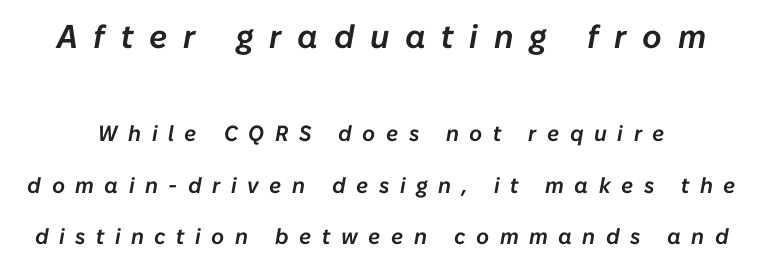
The image shows 33 px text type, italic (leaning right); set loose line spacing (2.33x), unusually wide letter spacing (+0.48 em), not underlined; the first (top) block is 1.5x larger; low stroke contrast and a medium x-height.
